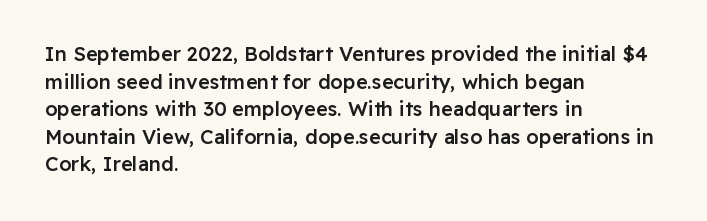
Q: Is the text bold? A: Semi-bold.
Q: Is the text italic (slanted)? A: No, it is upright.
Q: Is the text underlined? A: No.
Q: How is the paragraph aligned? A: Left-aligned.
Q: Is the spacing between letters normal or unusually wide? A: Normal.
Q: Is the spacing between lines tight, normal or loose? A: Normal.
